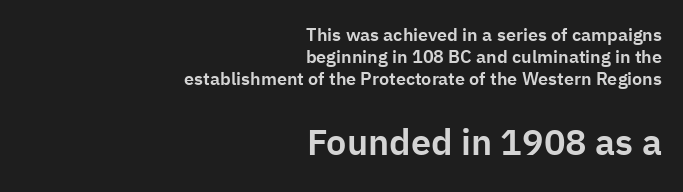
The image shows 36 px sans-serif type, upright; set right-aligned, line spacing 1.21x, normal letter spacing, not underlined; the second (bottom) block is 2.0x larger; low stroke contrast and a medium x-height.
